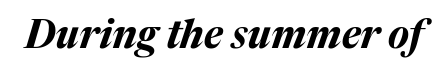
The image shows 39 px bold type, italic (leaning right); set normal letter spacing, not underlined; medium stroke contrast and a medium x-height.
